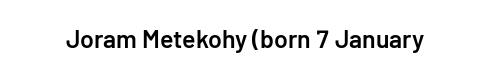
Q: Is the text bold? A: Semi-bold.
Q: Is the text italic (slanted)? A: No, it is upright.
Q: Is the text underlined? A: No.
Q: Is the spacing between letters normal or unusually wide? A: Normal.
